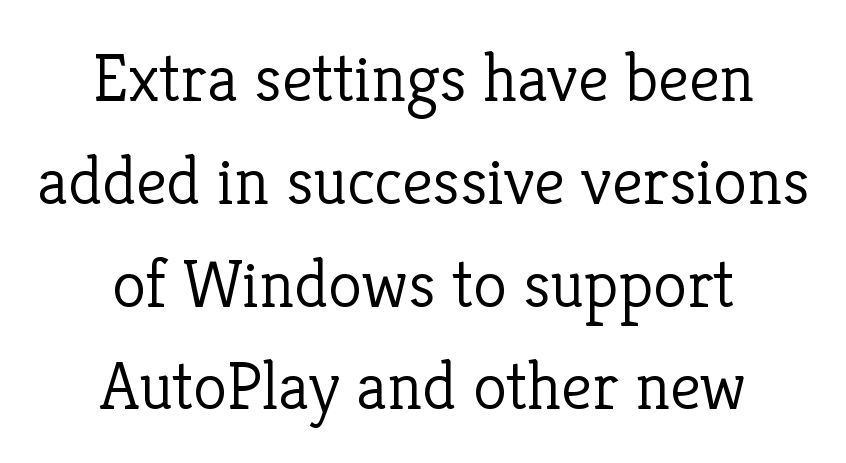
The image shows 69 px light serif type, upright; set centered, normal line spacing (1.49x), normal letter spacing, not underlined; low stroke contrast and a medium x-height.
